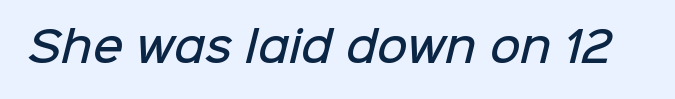
{"serif": "no", "bold": "semi", "weight": "semibold", "width": "normal", "stroke_contrast": "low", "x_height": "medium", "monospaced": "no", "underline": "no", "letter_spacing": "normal", "letter_spacing_em": 0.0, "glyph_px": 42}
